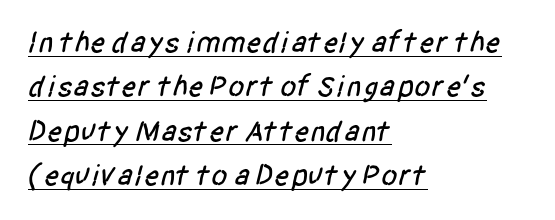
Standard letterfit; no display-style spreading of the glyphs. You could not count columns in this text — the font is proportionally spaced. Reading down the block, your eye returns to a fixed left position each line. The lettering is marked with a stroke running underneath it.
